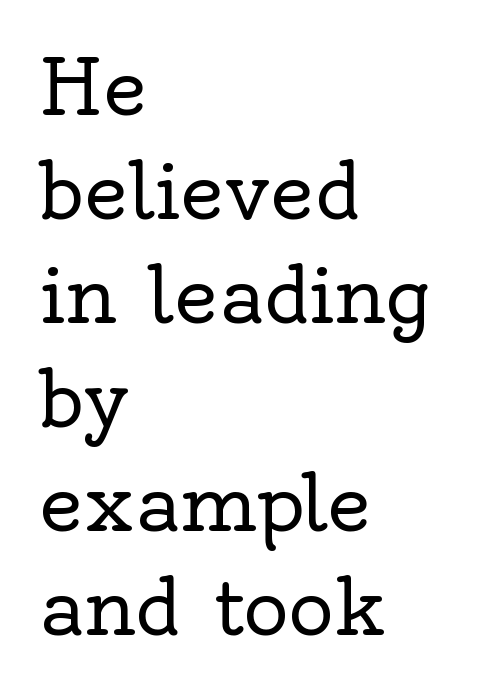
The image shows 77 px regular-weight serif type, upright; set left-aligned, normal line spacing (1.35x), normal letter spacing, not underlined; a small x-height.
